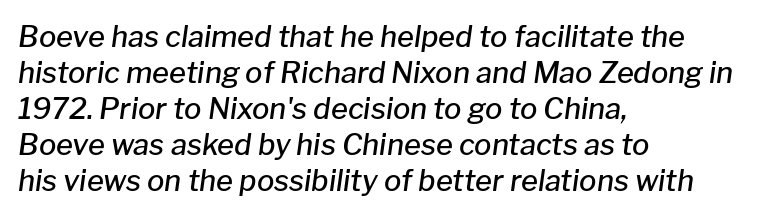
Q: Is the text bold? A: Semi-bold.
Q: Is the text italic (slanted)? A: Yes, it leans right by about 8 degrees.
Q: Is the text underlined? A: No.
Q: How is the paragraph aligned? A: Left-aligned.
Q: Is the spacing between letters normal or unusually wide? A: Normal.
Q: Width (condensed, normal, or wide)? A: Normal.
Q: Stroke contrast? A: Low.
Q: x-height? A: Medium.
Q: Monospaced? A: No.
